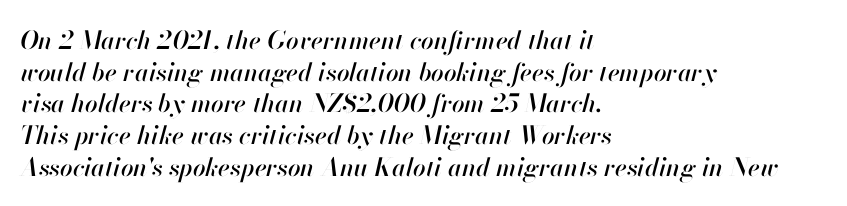
{"italic": "yes", "lean": "right", "slant_degrees": 13, "underline": "no", "align": "left", "line_spacing": "normal", "line_spacing_ratio": 1.27, "letter_spacing": "normal", "letter_spacing_em": 0.0, "glyph_px": 25}
